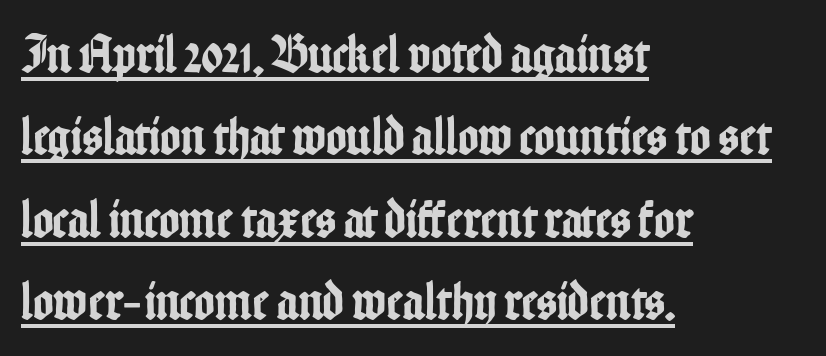
{"serif": "no", "italic": "no", "width": "condensed", "stroke_contrast": "low", "x_height": "medium", "monospaced": "no", "underline": "yes", "align": "left", "line_spacing": "normal", "line_spacing_ratio": 1.5, "letter_spacing": "normal", "letter_spacing_em": 0.0, "glyph_px": 55}
